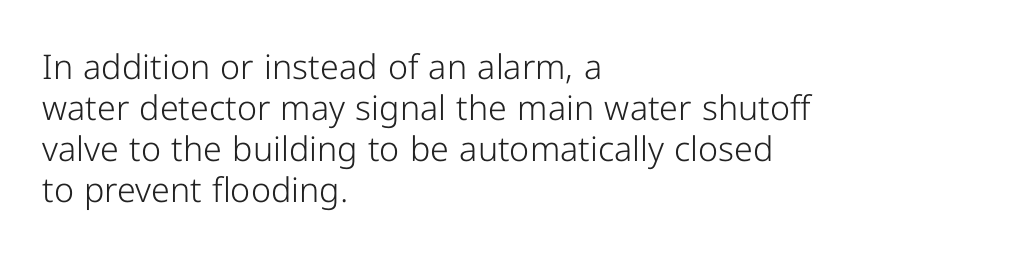
Serifs: no, the terminals of the letterforms are clean. The glyphs are unaccompanied by any horizontal stroke below them. The paragraph has a hard left edge and a soft right edge. Upright lettering throughout. These glyphs show unthickened strokes, regular width or finer.
